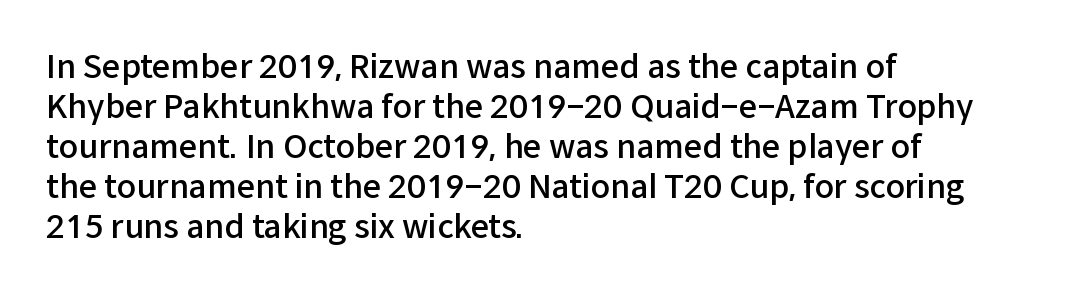
{"serif": "no", "italic": "no", "bold": "semi", "weight": "semibold", "width": "normal", "stroke_contrast": "low", "x_height": "medium", "monospaced": "no", "underline": "no", "align": "left", "line_spacing": "normal", "line_spacing_ratio": 1.25, "letter_spacing": "normal", "letter_spacing_em": 0.0, "glyph_px": 32}
